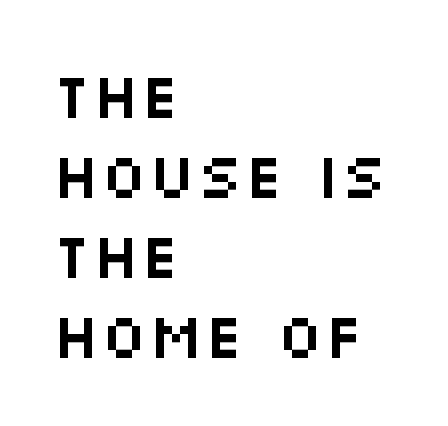
{"serif": "no", "italic": "no", "width": "wide", "stroke_contrast": "medium", "x_height": "large", "monospaced": "no", "underline": "no", "align": "left", "line_spacing": "normal", "line_spacing_ratio": 1.25, "letter_spacing": "normal", "letter_spacing_em": 0.0, "glyph_px": 64}
